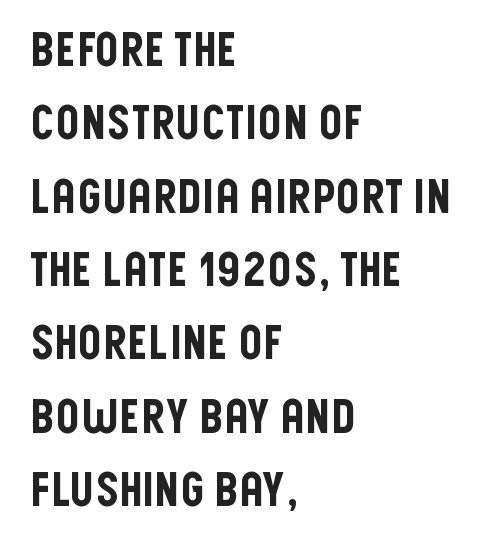
The image shows 47 px condensed sans-serif type, upright; set left-aligned, normal line spacing (1.56x), normal letter spacing, not underlined; low stroke contrast and a large x-height.
